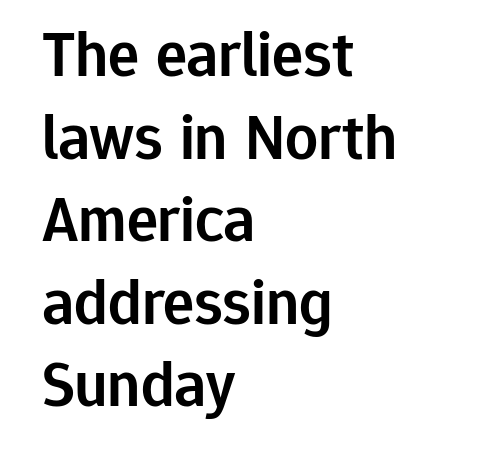
The image shows 65 px semibold sans-serif type, upright; set left-aligned, normal line spacing (1.27x), normal letter spacing, not underlined; low stroke contrast and a medium x-height.
